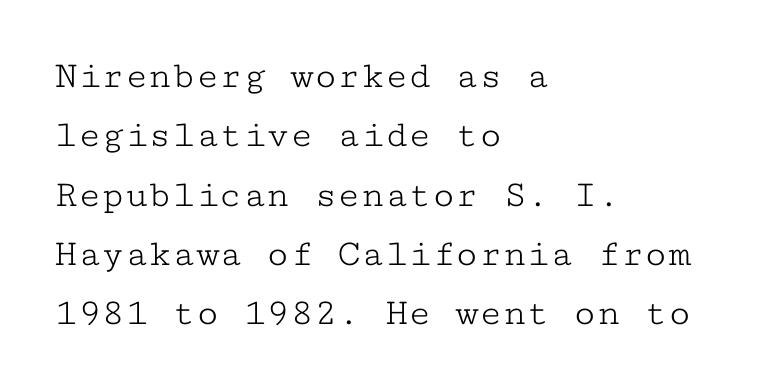
{"serif": "yes", "italic": "no", "bold": "no", "weight": "light", "width": "wide", "stroke_contrast": "low", "x_height": "medium", "monospaced": "yes", "underline": "no", "align": "left", "line_spacing": "normal", "line_spacing_ratio": 1.52, "letter_spacing": "normal", "letter_spacing_em": 0.0, "glyph_px": 39}
